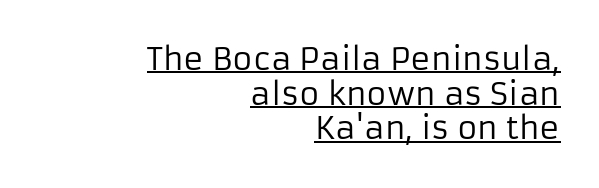
This sample trades vertical openness for compactness between lines. Inter-character spacing is left at the font's built-in metrics. Has an underline been added? It has. Each letter's strokes conclude bluntly, with no projecting serifs. Unlike italic type, these characters show no tilt at all.
